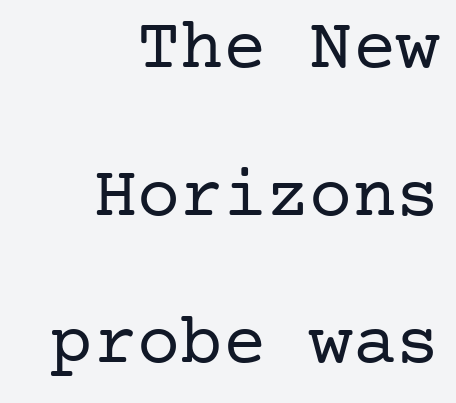
Q: Is the text bold? A: No.
Q: Is the text italic (slanted)? A: No, it is upright.
Q: Is the typeface a serif or a sans-serif typeface? A: Serif.
Q: Is the text underlined? A: No.
Q: How is the paragraph aligned? A: Right-aligned.
Q: Is the spacing between letters normal or unusually wide? A: Normal.
Q: Is the spacing between lines tight, normal or loose? A: Loose.
Q: Width (condensed, normal, or wide)? A: Normal.
Q: Stroke contrast? A: Low.
Q: x-height? A: Medium.
